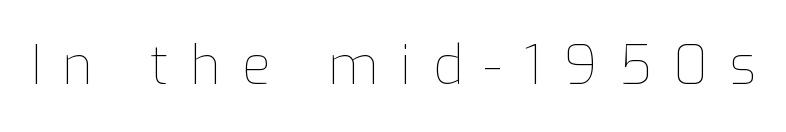
Honestly, the letter spacing is so wide it's the main thing you notice. Posture: upright roman. No extra ink here — the face is not bold. These lines are rendered in a variable-pitch font.
